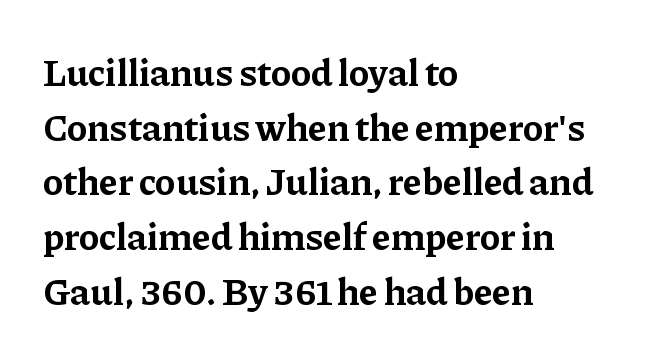
{"serif": "yes", "italic": "no", "bold": "yes", "weight": "bold", "width": "normal", "stroke_contrast": "low", "x_height": "medium", "monospaced": "no", "underline": "no", "align": "left", "line_spacing": "normal", "line_spacing_ratio": 1.44, "letter_spacing": "normal", "letter_spacing_em": 0.0, "glyph_px": 38}
